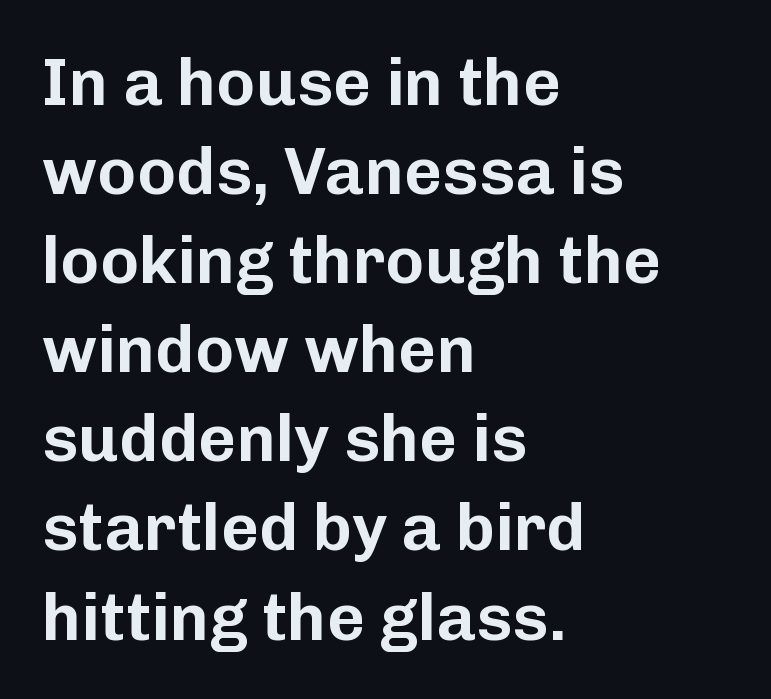
Q: Is the text italic (slanted)? A: No, it is upright.
Q: Is the typeface a serif or a sans-serif typeface? A: Sans-serif.
Q: Is the text underlined? A: No.
Q: How is the paragraph aligned? A: Left-aligned.
Q: Is the spacing between letters normal or unusually wide? A: Normal.
Q: Is the spacing between lines tight, normal or loose? A: Normal.
Q: Width (condensed, normal, or wide)? A: Normal.
Q: Stroke contrast? A: Low.
Q: x-height? A: Medium.
Q: Monospaced? A: No.
